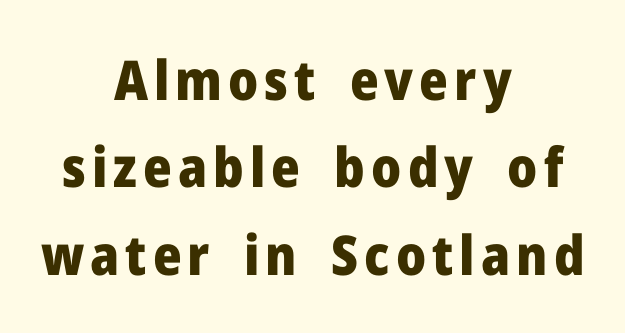
Every character sits straight up, as roman type does. Normally led — the rows are evenly, conventionally spaced. The type family on display is of the sans-serif kind. Note the varied advance widths — an 'i' is clearly narrower than an 'm'. Honestly, there is no underline to notice here at all. The whitespace from short lines is split evenly between both sides.
